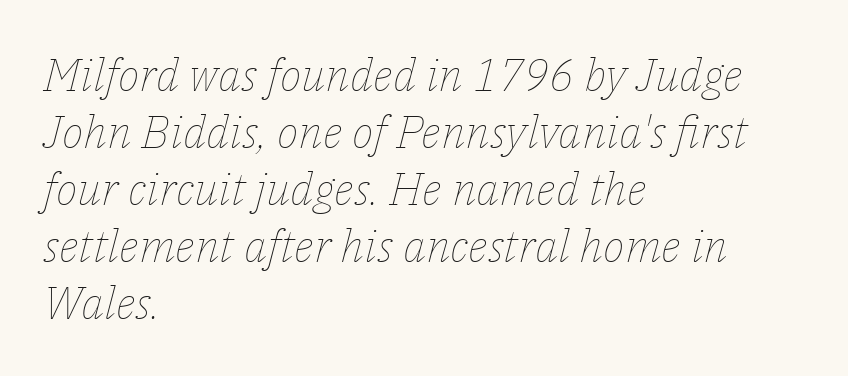
Caption: standard tracking, unaltered. It's the slanting kind of type. Line beginnings align vertically; line endings do not. Is the type heavy? It reads as light-to-regular instead. The glyphs are unaccompanied by any horizontal stroke below them. The face used here is proportionally spaced, like ordinary book or web type.
